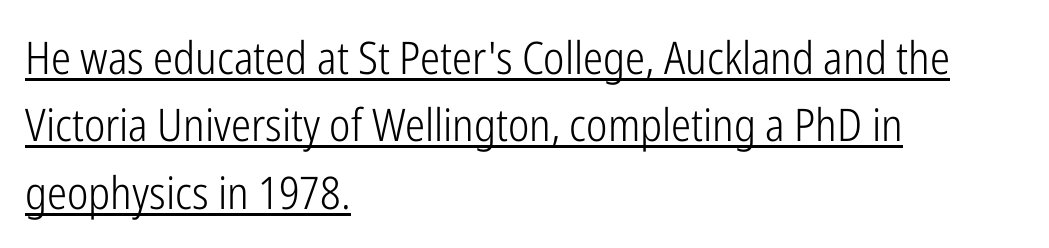
The letters look calm and open, with moderate or lighter stems. Looks like regular typesetting: each glyph gets only the width it needs. The lines sit at an ordinary, default distance from one another. Is there an underline? Yes — a line sits under the letters.
